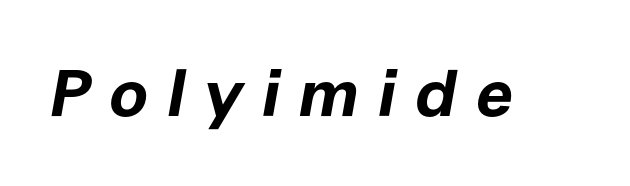
Q: Is the text bold? A: Yes.
Q: Is the text italic (slanted)? A: Yes, it leans right by about 10 degrees.
Q: Is the text underlined? A: No.
Q: Is the spacing between letters normal or unusually wide? A: Unusually wide.
Q: Width (condensed, normal, or wide)? A: Normal.
Q: Stroke contrast? A: Low.
Q: x-height? A: Medium.
Q: Monospaced? A: No.
